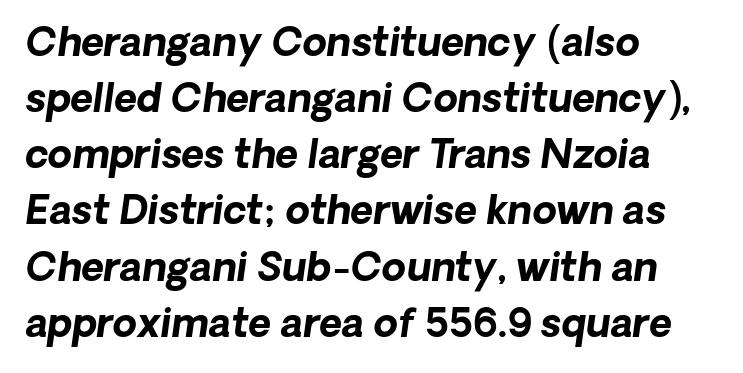
The image shows 39 px bold sans-serif type; set left-aligned, normal line spacing (1.44x), normal letter spacing, not underlined; low stroke contrast and a medium x-height.
